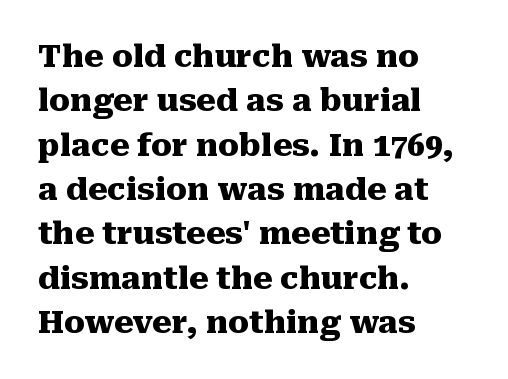
{"serif": "yes", "italic": "no", "bold": "yes", "weight": "heavy", "width": "normal", "stroke_contrast": "medium", "x_height": "medium", "monospaced": "no", "underline": "no", "align": "left", "line_spacing": "normal", "line_spacing_ratio": 1.43, "letter_spacing": "normal", "letter_spacing_em": 0.0, "glyph_px": 31}
